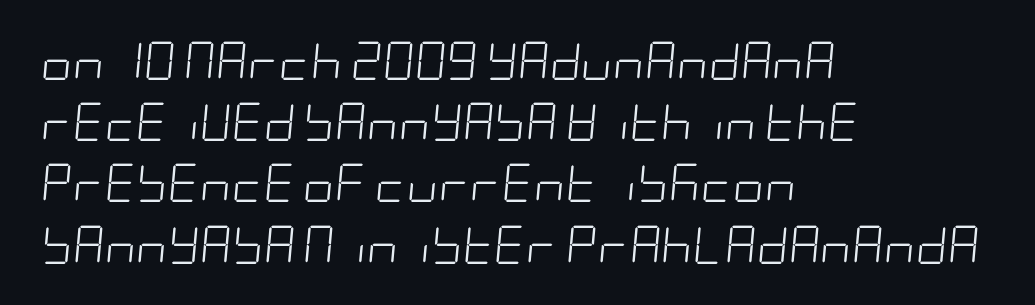
The image shows 39 px light, condensed type, italic (leaning right); set left-aligned, normal line spacing (1.57x), normal letter spacing, not underlined; low stroke contrast and a large x-height.
